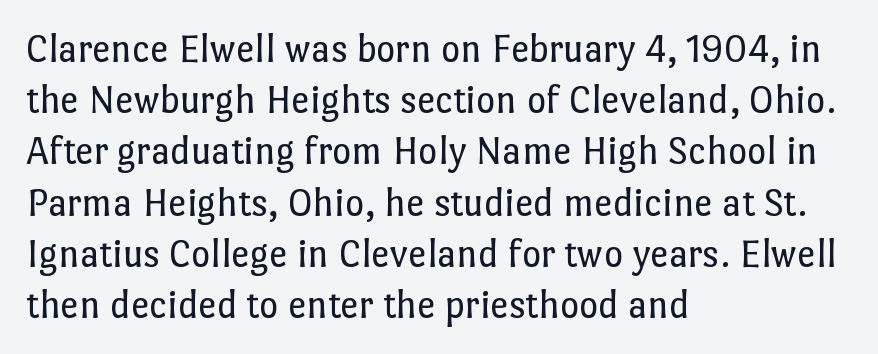
The image shows 41 px regular-weight type, upright; set left-aligned, normal line spacing (1.25x), normal letter spacing, not underlined; low stroke contrast and a medium x-height.
